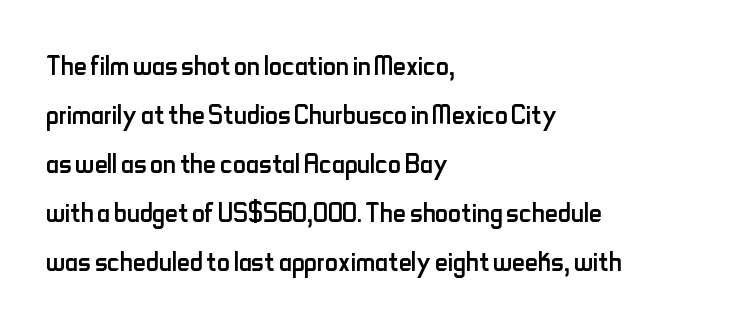
The image shows 36 px regular-weight, condensed sans-serif type, upright; set left-aligned, normal line spacing (1.36x), normal letter spacing, not underlined; low stroke contrast and a small x-height.
